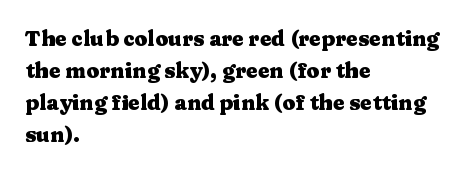
{"italic": "no", "bold": "yes", "underline": "no", "align": "left", "line_spacing": "normal", "line_spacing_ratio": 1.52, "letter_spacing": "normal", "letter_spacing_em": 0.0, "glyph_px": 21}
